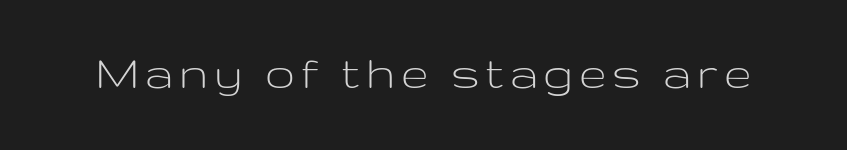
Looks like regular typesetting: each glyph gets only the width it needs. The strokes carry an ordinary text weight at most. Nobody drew a line under any word here. When letters stand straight like this, we call the style roman or upright.
